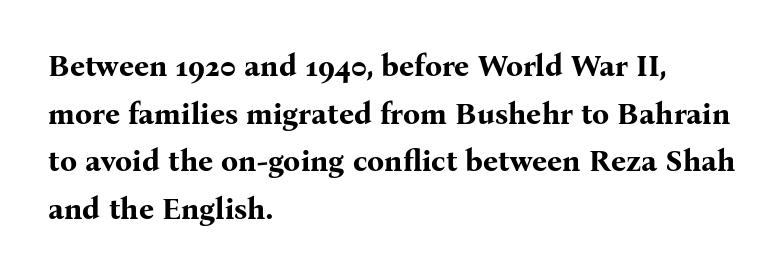
{"serif": "yes", "italic": "no", "bold": "yes", "weight": "bold", "width": "normal", "stroke_contrast": "medium", "x_height": "medium", "monospaced": "no", "underline": "no", "align": "left", "line_spacing": "normal", "line_spacing_ratio": 1.59, "letter_spacing": "normal", "letter_spacing_em": 0.0, "glyph_px": 30}
